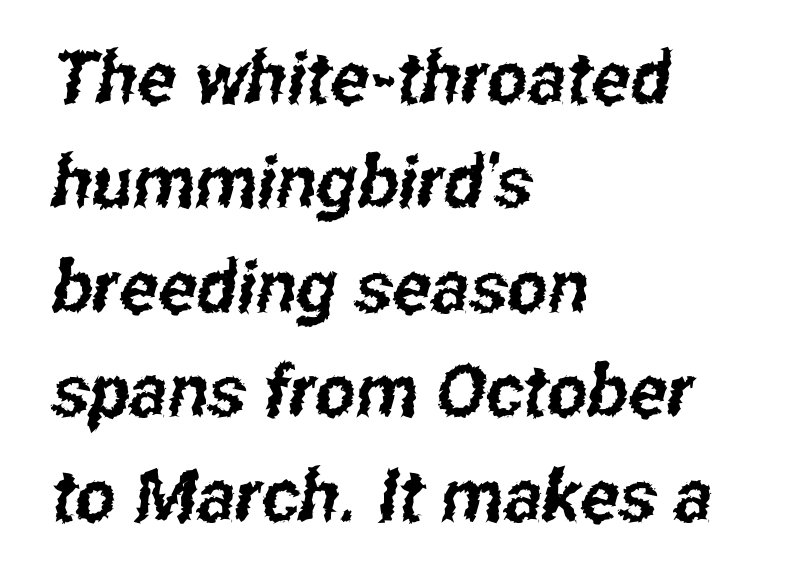
Normally led — the rows are evenly, conventionally spaced. Do the characters align in a grid? No, the font is proportional. This rendering uses left alignment, leaving the right contour irregular. These lines are composed in type without serifs.
